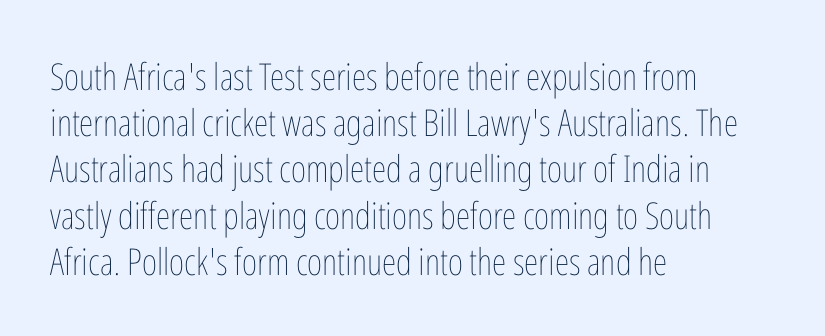
The image shows 37 px thin, condensed type, upright; set left-aligned, normal line spacing (1.25x), normal letter spacing, not underlined; low stroke contrast and a medium x-height.
